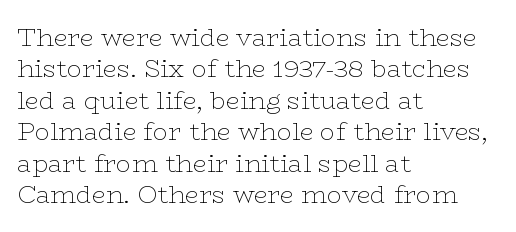
The image shows 25 px text type, upright; set left-aligned, normal line spacing (1.26x), normal letter spacing, not underlined.
